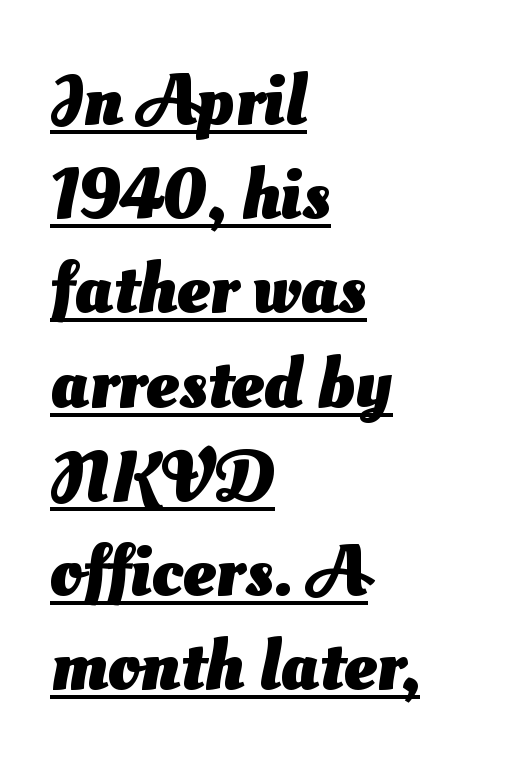
Short and long lines alike share a common starting point at left. Chunky letters — that's bold for sure. What's the leading like? Ordinary, nothing unusual. Every word sits above its own underline. Are there feet on the stems? There aren't — it's a sans. These lines are rendered in a variable-pitch font.
